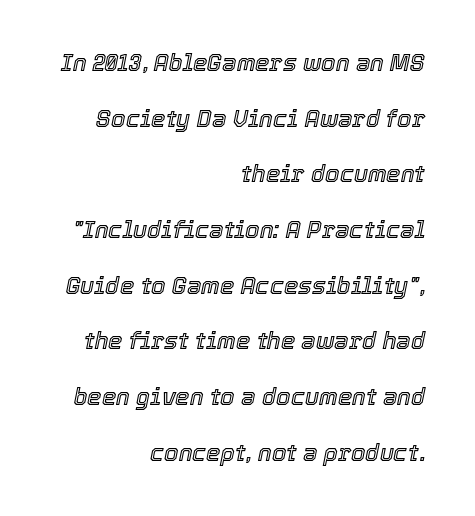
Line ends are locked; line starts wander. You could fit nearly another row in the gap between these rows. The letterforms sit shoulder to shoulder at normal distance. Observe the lean: these are italic letterforms.
